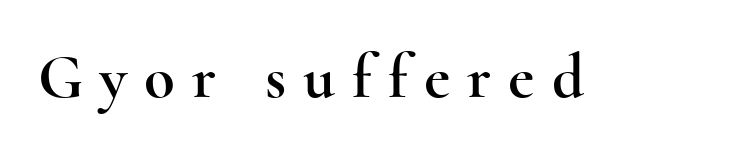
The rendering inserts visible extra space after every character. Do the letters lean? They stand straight. Is this a fixed-width face? No — the glyphs have proportional, varying widths. The glyphs are unaccompanied by any horizontal stroke below them. In terms of letterform style, serifs are clearly present.
